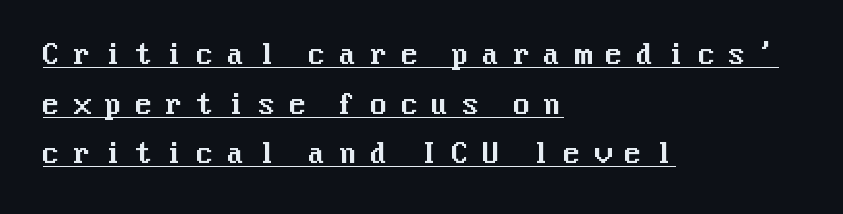
Q: Is the text italic (slanted)? A: No, it is upright.
Q: Is the text underlined? A: Yes.
Q: How is the paragraph aligned? A: Left-aligned.
Q: Is the spacing between letters normal or unusually wide? A: Unusually wide.
